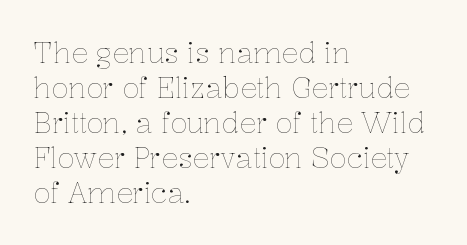
The image shows 28 px thin type, upright; set left-aligned, normal line spacing (1.25x), normal letter spacing, not underlined; low stroke contrast and a medium x-height.
